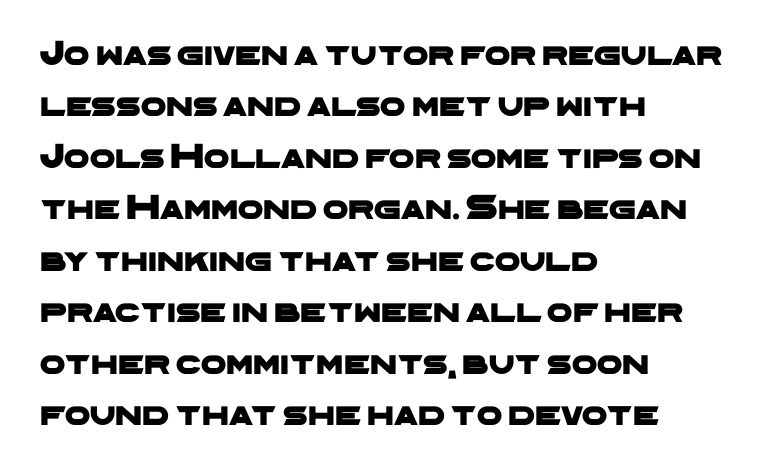
{"serif": "no", "width": "wide", "stroke_contrast": "low", "x_height": "medium", "monospaced": "no", "underline": "no", "align": "left", "line_spacing": "normal", "line_spacing_ratio": 1.43, "letter_spacing": "normal", "letter_spacing_em": 0.0, "glyph_px": 36}
